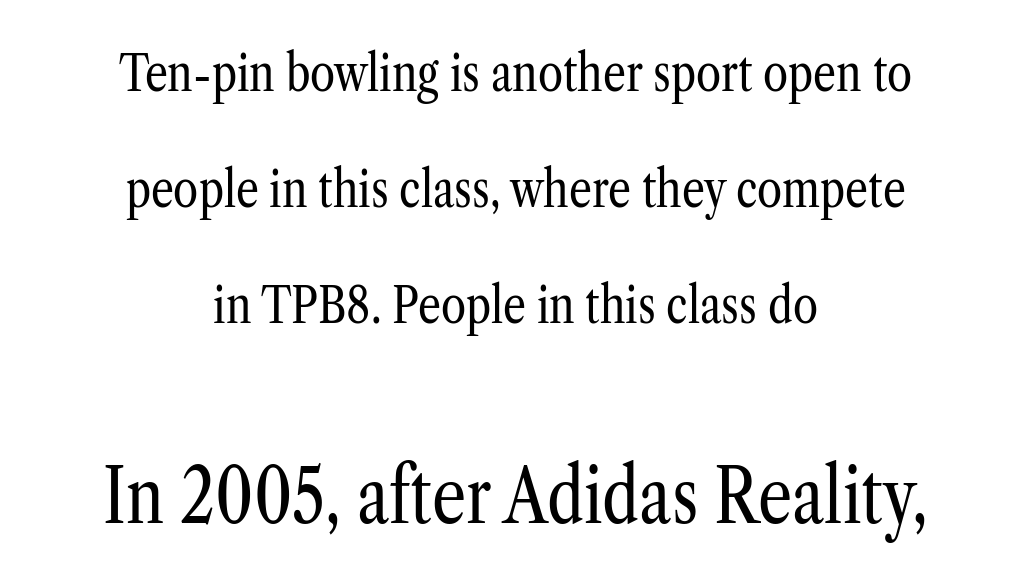
The image shows 76 px regular-weight, condensed serif type, upright; set centered, loose line spacing (2.27x), normal letter spacing, not underlined; the second (bottom) block is 1.49x larger; low stroke contrast and a medium x-height.
